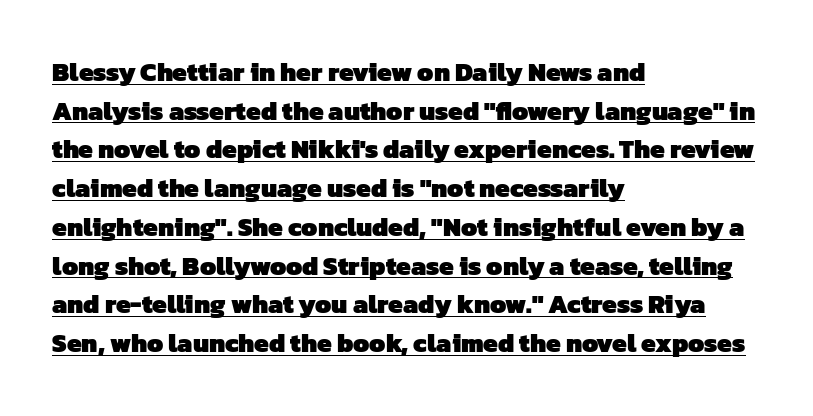
Q: Is the text bold? A: Yes.
Q: Is the text underlined? A: Yes.
Q: How is the paragraph aligned? A: Left-aligned.
Q: Is the spacing between letters normal or unusually wide? A: Normal.
Q: Is the spacing between lines tight, normal or loose? A: Normal.
